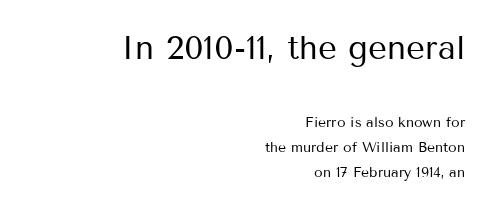
Q: Is the text bold? A: No.
Q: Is the text italic (slanted)? A: No, it is upright.
Q: Is the typeface a serif or a sans-serif typeface? A: Sans-serif.
Q: Is the text underlined? A: No.
Q: How is the paragraph aligned? A: Right-aligned.
Q: Is the spacing between letters normal or unusually wide? A: Normal.
Q: Which block of text is set in a larger size, the first (top) or the second (bottom)? A: The first (top) one.
Q: Width (condensed, normal, or wide)? A: Normal.
Q: Stroke contrast? A: Medium.
Q: x-height? A: Medium.
Q: Monospaced? A: No.
